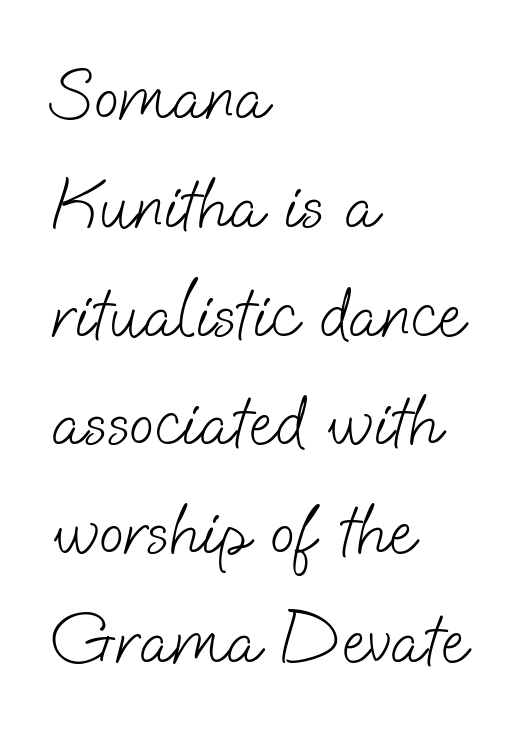
Lines of text with bare space underneath. Evenly set lines give the paragraph a standard silhouette. Character widths vary here, with narrow letters taking less room than wide ones. Ink coverage per letter is moderate at most.
